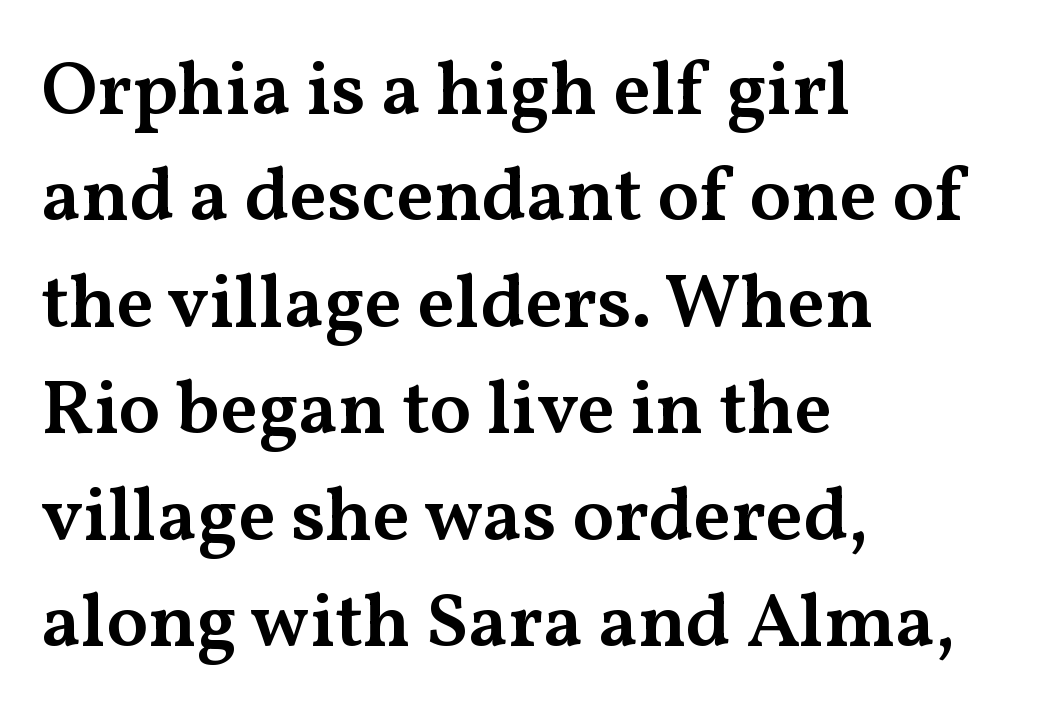
Is this a fixed-width face? No — the glyphs have proportional, varying widths. Visually the block forms a straight wall on the left and a jagged coastline on the right. Nothing unusual about the tracking: characters are spaced as the font intends. This sample uses a serif face.
